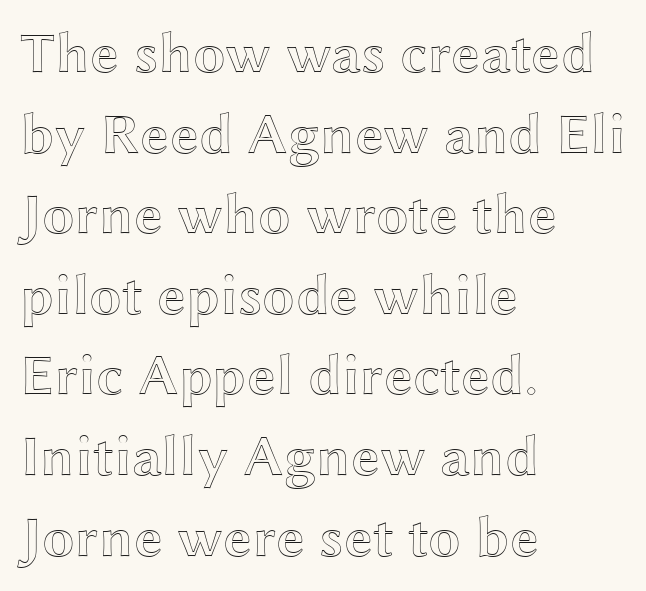
There is no visible air inserted between adjacent glyphs. Do the characters align in a grid? No, the font is proportional. Ordinary non-slanted type is in use. Quick note: interline space is typical. Layout note: lines flush left. Each row of text sits above clean, open space.
